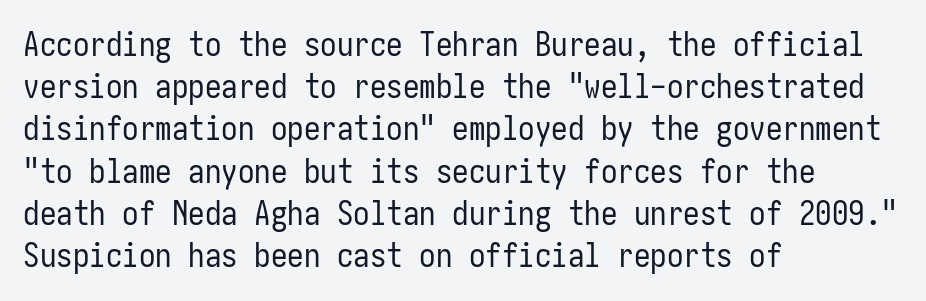
Q: Is the text bold? A: No.
Q: Is the text italic (slanted)? A: No, it is upright.
Q: Is the typeface a serif or a sans-serif typeface? A: Sans-serif.
Q: Is the text underlined? A: No.
Q: How is the paragraph aligned? A: Left-aligned.
Q: Is the spacing between letters normal or unusually wide? A: Normal.
Q: Is the spacing between lines tight, normal or loose? A: Normal.
Q: Width (condensed, normal, or wide)? A: Condensed.
Q: Stroke contrast? A: Low.
Q: x-height? A: Medium.
